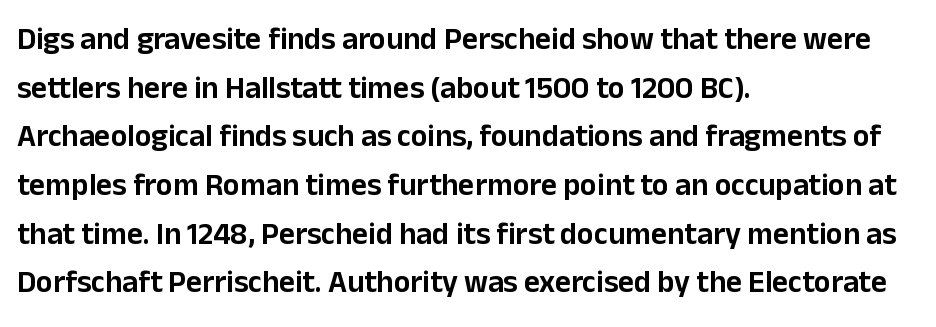
Q: Is the text italic (slanted)? A: No, it is upright.
Q: Is the typeface a serif or a sans-serif typeface? A: Sans-serif.
Q: Is the text underlined? A: No.
Q: How is the paragraph aligned? A: Left-aligned.
Q: Is the spacing between letters normal or unusually wide? A: Normal.
Q: Is the spacing between lines tight, normal or loose? A: Normal.
Q: Width (condensed, normal, or wide)? A: Normal.
Q: Stroke contrast? A: Low.
Q: x-height? A: Medium.
Q: Monospaced? A: No.
